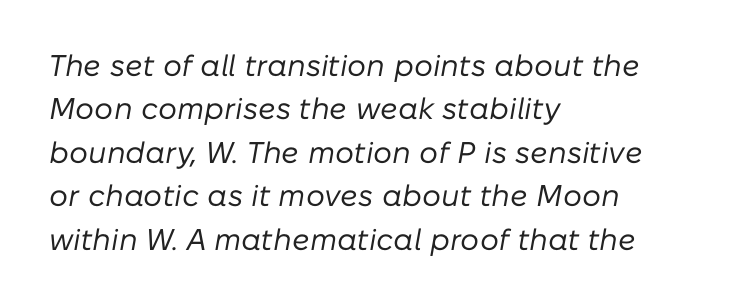
Q: Is the text bold? A: No.
Q: Is the text italic (slanted)? A: Yes, it leans right by about 10 degrees.
Q: Is the text underlined? A: No.
Q: How is the paragraph aligned? A: Left-aligned.
Q: Is the spacing between letters normal or unusually wide? A: Normal.
Q: Is the spacing between lines tight, normal or loose? A: Normal.
Q: Width (condensed, normal, or wide)? A: Normal.
Q: Stroke contrast? A: Low.
Q: x-height? A: Medium.
Q: Monospaced? A: No.
